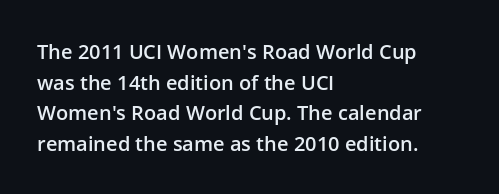
{"italic": "no", "bold": "semi", "underline": "no", "align": "left", "line_spacing": "normal", "line_spacing_ratio": 1.53, "letter_spacing": "normal", "letter_spacing_em": 0.0, "glyph_px": 20}
